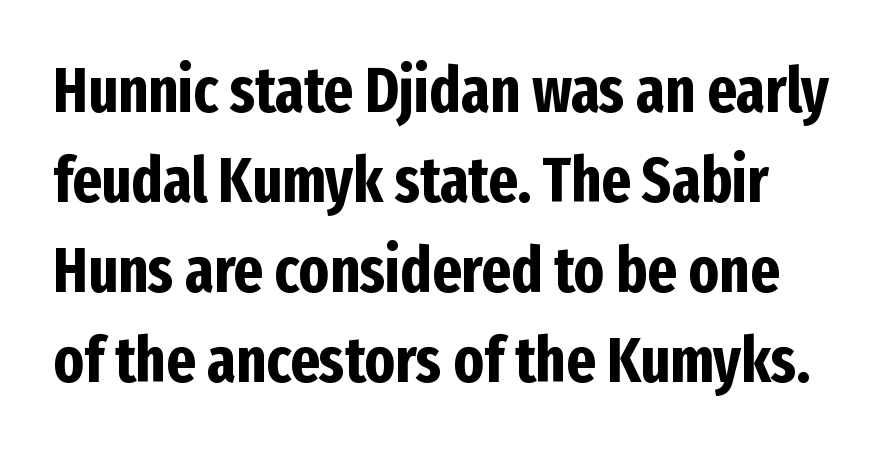
On the weight axis this lands at bold, roughly 700. Clear beneath every line of the passage. There is no visible air inserted between adjacent glyphs. The passage shown is typed in a proportional face where columns would drift.
